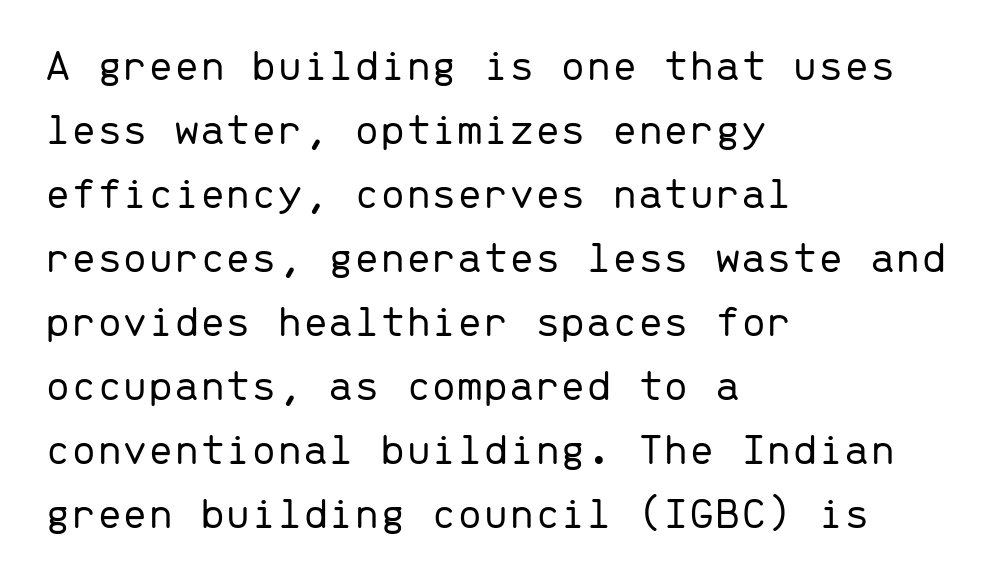
Q: Is the text bold? A: No.
Q: Is the text italic (slanted)? A: No, it is upright.
Q: Is the typeface a serif or a sans-serif typeface? A: Sans-serif.
Q: Is the text underlined? A: No.
Q: How is the paragraph aligned? A: Left-aligned.
Q: Is the spacing between letters normal or unusually wide? A: Normal.
Q: Is the spacing between lines tight, normal or loose? A: Normal.
Q: Width (condensed, normal, or wide)? A: Normal.
Q: Stroke contrast? A: Low.
Q: x-height? A: Medium.
Q: Monospaced? A: Yes.
